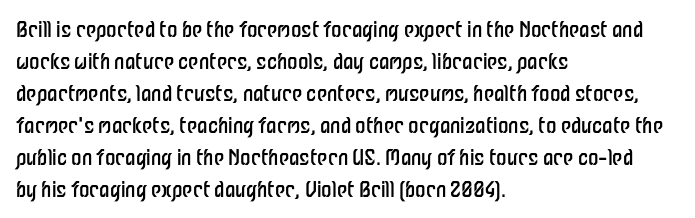
Vertical strokes here are truly vertical. The paragraph has a hard left edge and a soft right edge. The rendering uses a moderate line-height, typical for paragraphs. The cut favours lightness, reaching ordinary text weight at its darkest.
